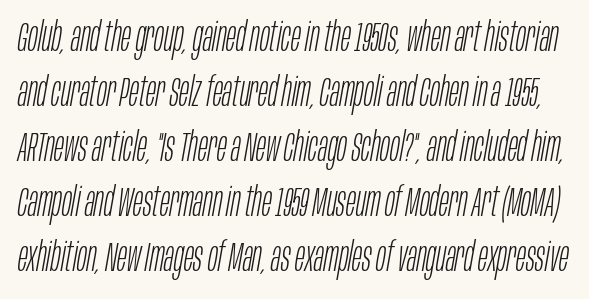
Bare-footed words on every line. The letters sit at their default tracking, neither squeezed nor spread. The passage shown leans; its letterforms are oblique. No heavy texture on the line: the type isn't bold.
